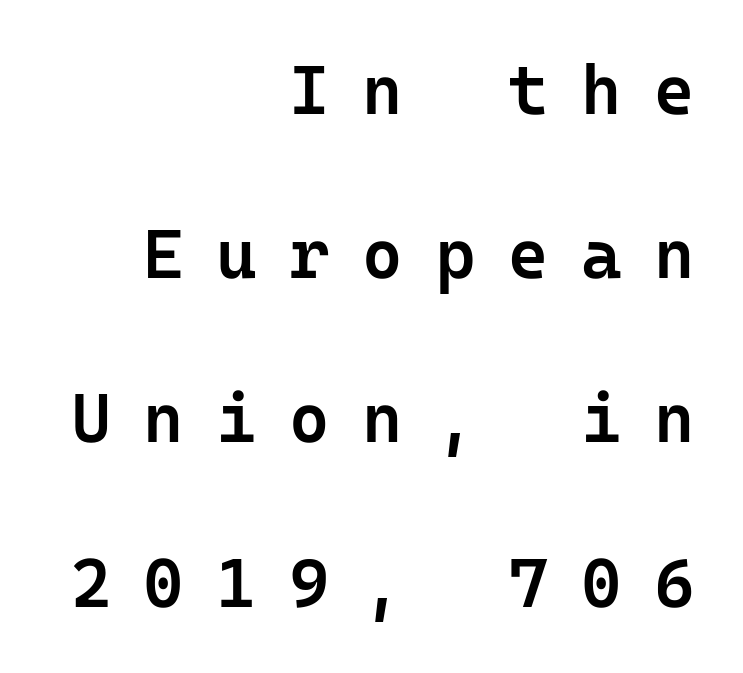
Each letter's strokes conclude bluntly, with no projecting serifs. Each row of text sits above clean, open space. Each word looks stretched out because of the extra space between its letters. How heavy is the stroke? Medium-heavy — a semibold, shy of bold. Is there much room between lines? Yes — plenty of vertical air separates them.
